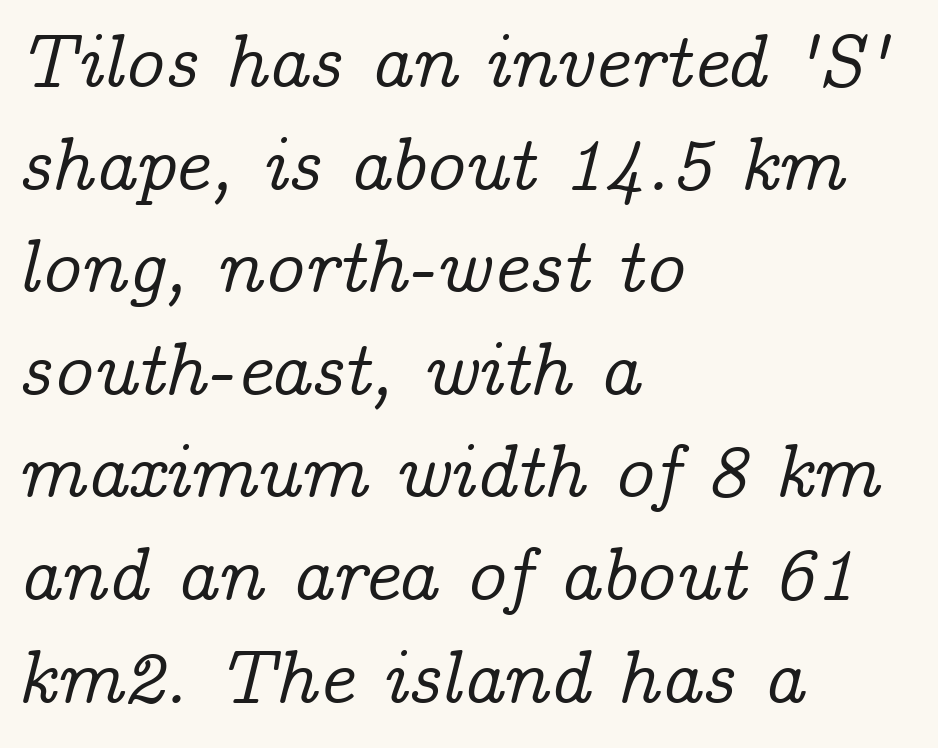
Every character sits at an angle, as italics do. Nobody touched the tracking dial on this one. The text was rendered using a seriffed face with decorative stroke endings. Honestly, the row spacing looks completely unremarkable.
